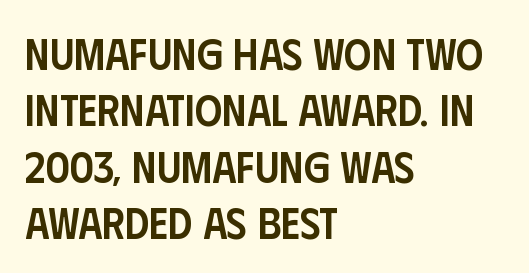
Each letter keeps its own natural width here, so spacing adapts to shape. This is the in-between weight designers call semibold or demi. The passage shown is typeset with a sans-serif family. Rendered with straight, roman letterforms. This sample is left-justified, so line endings fall wherever the words run out.
